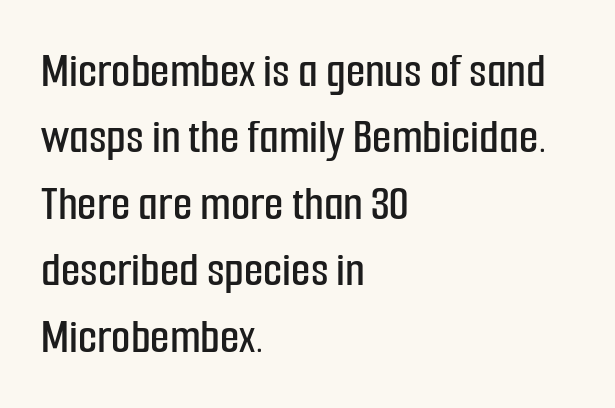
Each word holds together tightly as a unit, with standard inter-letter gaps. A clean baseline with only descenders dipping below it. The rendering uses a moderate line-height, typical for paragraphs. Is this a fixed-width face? No — the glyphs have proportional, varying widths.
